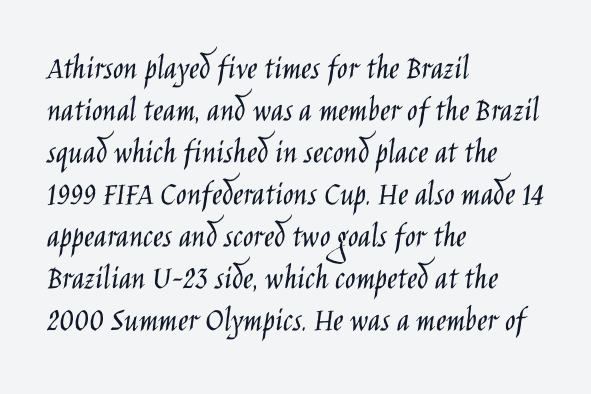
Q: Is the text bold? A: No.
Q: Is the text italic (slanted)? A: Yes.
Q: Is the typeface a serif or a sans-serif typeface? A: Sans-serif.
Q: Is the text underlined? A: No.
Q: How is the paragraph aligned? A: Left-aligned.
Q: Is the spacing between letters normal or unusually wide? A: Normal.
Q: Width (condensed, normal, or wide)? A: Condensed.
Q: Stroke contrast? A: Low.
Q: x-height? A: Large.
Q: Monospaced? A: No.
